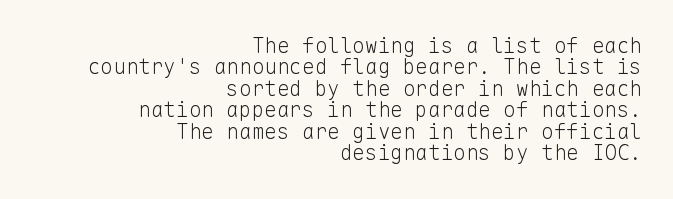
Q: Is the text bold? A: No.
Q: Is the text italic (slanted)? A: No, it is upright.
Q: Is the text underlined? A: No.
Q: How is the paragraph aligned? A: Right-aligned.
Q: Is the spacing between letters normal or unusually wide? A: Normal.
Q: Is the spacing between lines tight, normal or loose? A: Tight.
